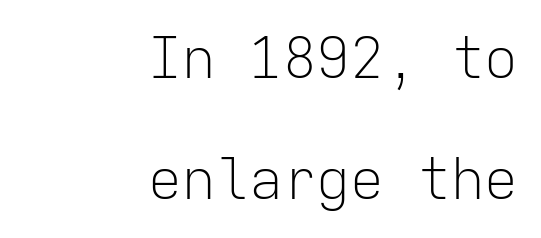
Q: Is the text bold? A: No.
Q: Is the text italic (slanted)? A: No, it is upright.
Q: Is the typeface a serif or a sans-serif typeface? A: Sans-serif.
Q: Is the text underlined? A: No.
Q: How is the paragraph aligned? A: Right-aligned.
Q: Is the spacing between letters normal or unusually wide? A: Normal.
Q: Is the spacing between lines tight, normal or loose? A: Loose.
Q: Width (condensed, normal, or wide)? A: Normal.
Q: Stroke contrast? A: Low.
Q: x-height? A: Medium.
Q: Monospaced? A: Yes.
